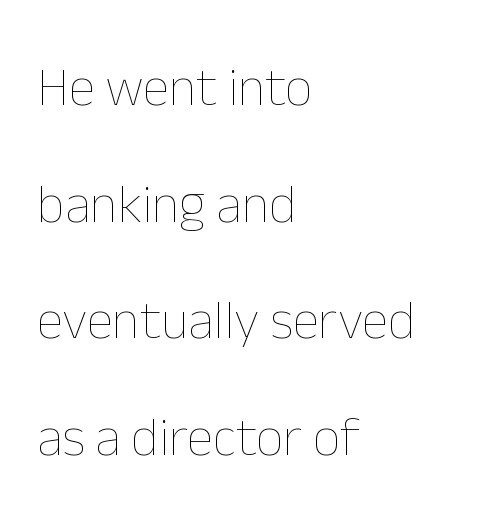
{"italic": "no", "bold": "no", "weight": "thin", "width": "normal", "stroke_contrast": "low", "x_height": "medium", "monospaced": "no", "underline": "no", "align": "left", "line_spacing": "loose", "line_spacing_ratio": 2.16, "letter_spacing": "normal", "letter_spacing_em": 0.0, "glyph_px": 54}
